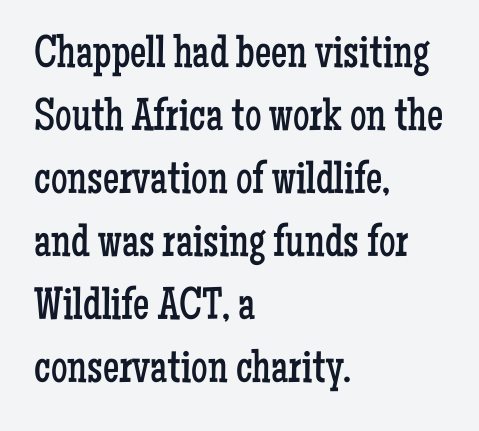
The image shows 46 px regular-weight, condensed serif type, upright; set left-aligned, normal line spacing (1.37x), normal letter spacing, not underlined; low stroke contrast and a medium x-height.
